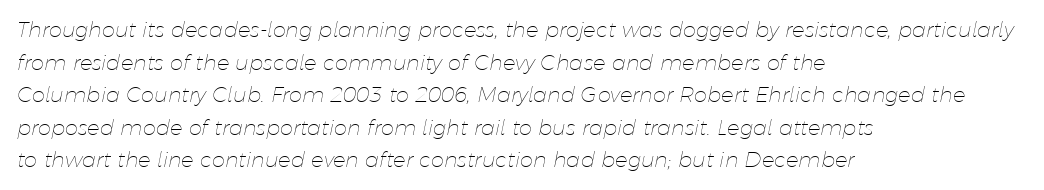
Q: Is the text bold? A: No.
Q: Is the text italic (slanted)? A: Yes, it leans right by about 11 degrees.
Q: Is the text underlined? A: No.
Q: How is the paragraph aligned? A: Left-aligned.
Q: Is the spacing between letters normal or unusually wide? A: Normal.
Q: Is the spacing between lines tight, normal or loose? A: Normal.
